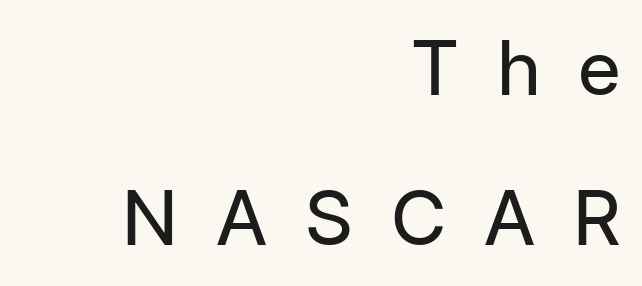
Q: Is the text bold? A: No.
Q: Is the text italic (slanted)? A: No, it is upright.
Q: Is the typeface a serif or a sans-serif typeface? A: Sans-serif.
Q: Is the text underlined? A: No.
Q: How is the paragraph aligned? A: Right-aligned.
Q: Is the spacing between letters normal or unusually wide? A: Unusually wide.
Q: Is the spacing between lines tight, normal or loose? A: Loose.
Q: Width (condensed, normal, or wide)? A: Normal.
Q: Stroke contrast? A: Low.
Q: x-height? A: Medium.
Q: Monospaced? A: No.
